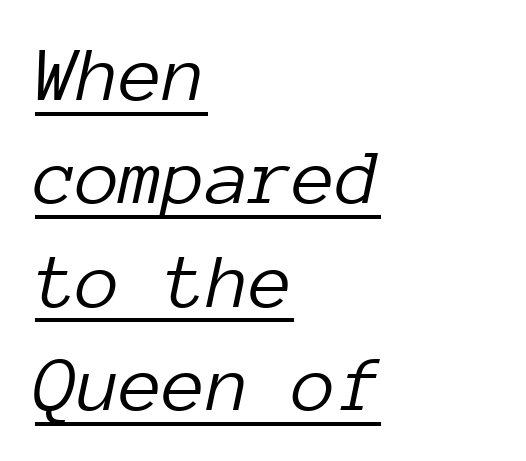
{"italic": "yes", "lean": "right", "slant_degrees": 12, "bold": "no", "weight": "light", "width": "normal", "stroke_contrast": "low", "x_height": "medium", "monospaced": "yes", "underline": "yes", "align": "left", "line_spacing": "normal", "line_spacing_ratio": 1.31, "letter_spacing": "normal", "letter_spacing_em": 0.0, "glyph_px": 79}
